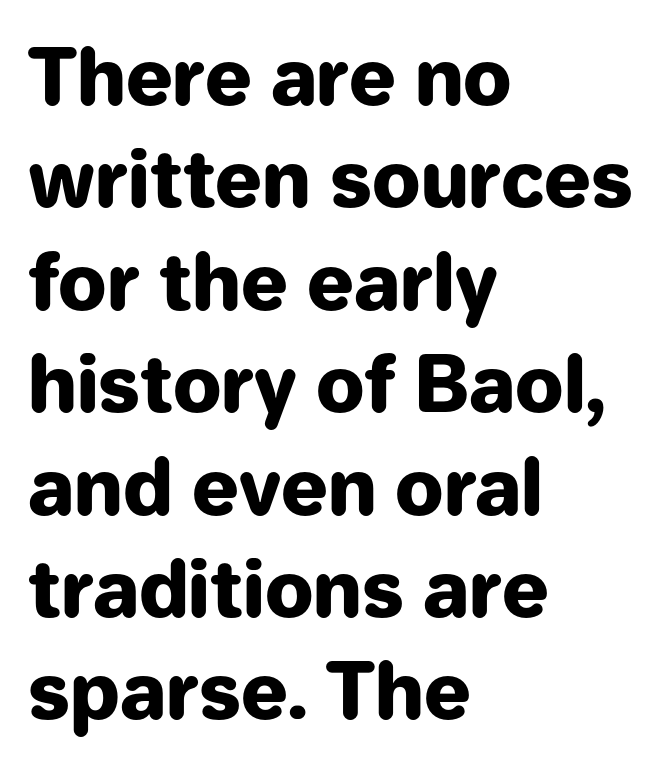
{"serif": "no", "italic": "no", "bold": "yes", "weight": "heavy", "width": "normal", "stroke_contrast": "low", "x_height": "medium", "monospaced": "no", "underline": "no", "align": "left", "line_spacing": "normal", "line_spacing_ratio": 1.33, "letter_spacing": "normal", "letter_spacing_em": 0.0, "glyph_px": 77}
